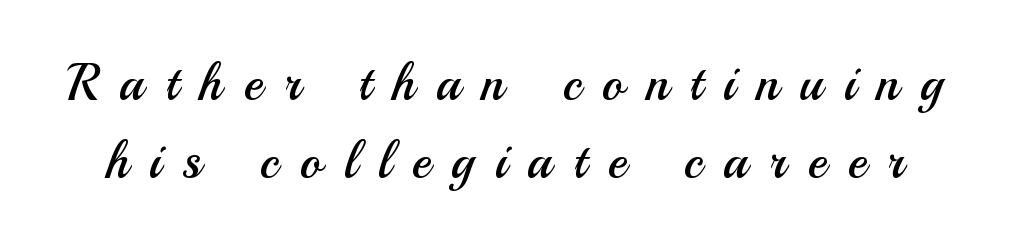
This block has exactly the height ordinary leading produces. This is not heavy type; no bold has been used. Substantial extra tracking has been applied to these lines. Underlining? Definitely not there. Spacing verdict: proportional, widths tailored to each character.
